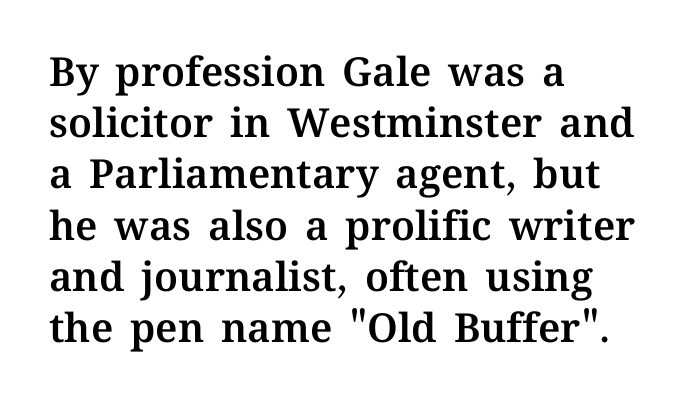
{"italic": "no", "width": "normal", "stroke_contrast": "medium", "x_height": "medium", "monospaced": "no", "underline": "no", "align": "left", "line_spacing": "normal", "line_spacing_ratio": 1.28, "letter_spacing": "normal", "letter_spacing_em": 0.0, "glyph_px": 40}
